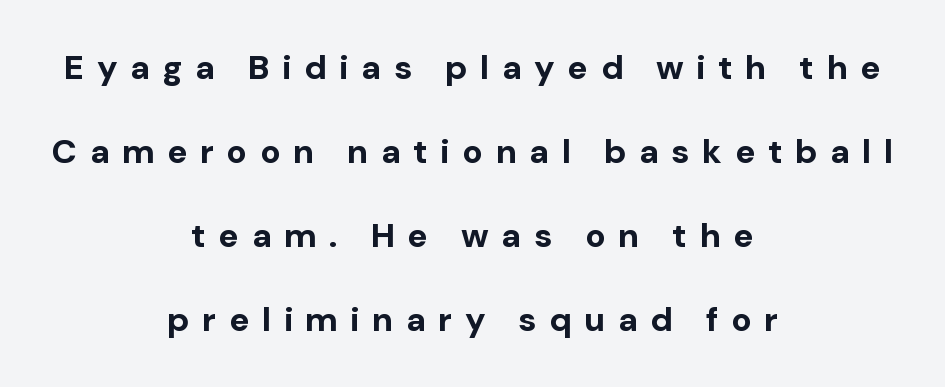
Caption: multi-line text, centered on the measure. Words appear elongated and porous because spacing is wide. One glance says open: line gaps are wider than usual. Pretty heavy lettering here — definitely bold.
